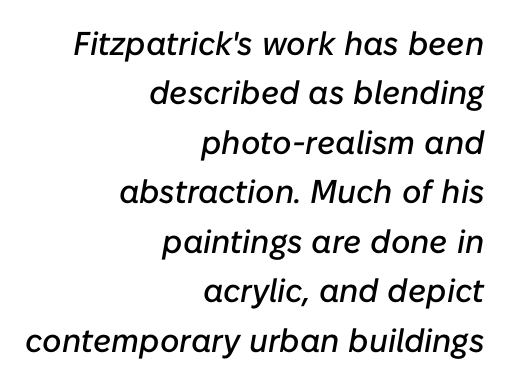
{"italic": "yes", "lean": "right", "slant_degrees": 10, "width": "normal", "stroke_contrast": "low", "x_height": "medium", "monospaced": "no", "underline": "no", "align": "right", "line_spacing": "normal", "line_spacing_ratio": 1.5, "letter_spacing": "normal", "letter_spacing_em": 0.0, "glyph_px": 33}
